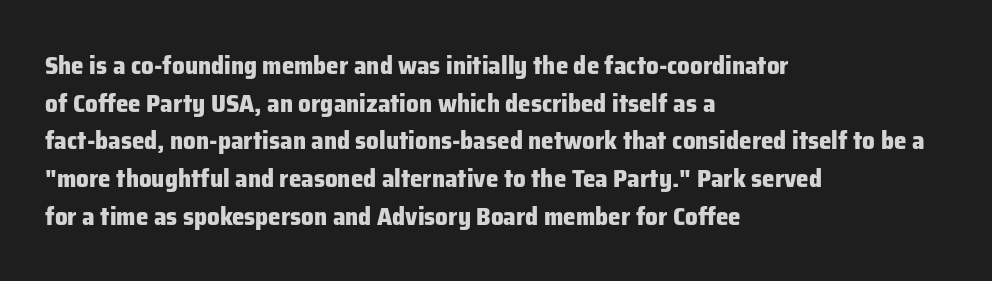
{"italic": "no", "bold": "yes", "underline": "no", "align": "left", "line_spacing": "normal", "line_spacing_ratio": 1.51, "letter_spacing": "normal", "letter_spacing_em": 0.0, "glyph_px": 25}
